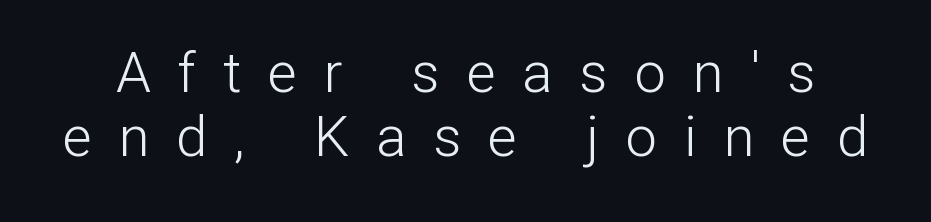
Q: Is the text bold? A: No.
Q: Is the text italic (slanted)? A: No, it is upright.
Q: Is the typeface a serif or a sans-serif typeface? A: Sans-serif.
Q: Is the text underlined? A: No.
Q: Is the spacing between letters normal or unusually wide? A: Unusually wide.
Q: Is the spacing between lines tight, normal or loose? A: Tight.
Q: Width (condensed, normal, or wide)? A: Normal.
Q: Stroke contrast? A: Low.
Q: x-height? A: Medium.
Q: Monospaced? A: No.
